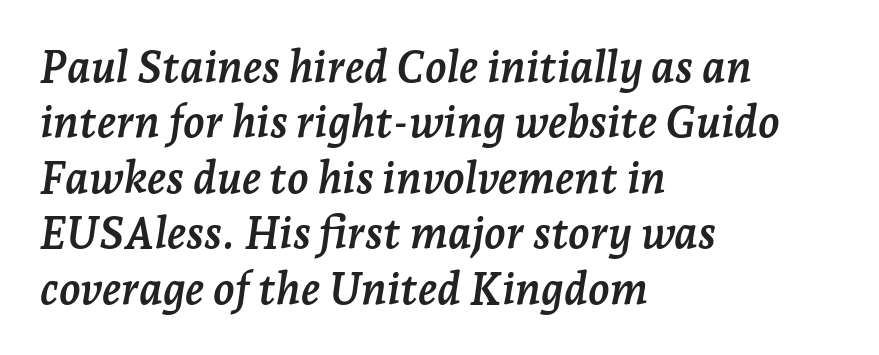
{"serif": "yes", "italic": "yes", "lean": "right", "slant_degrees": 7, "bold": "yes", "weight": "semibold", "width": "normal", "stroke_contrast": "low", "x_height": "medium", "monospaced": "no", "underline": "no", "align": "left", "line_spacing": "normal", "line_spacing_ratio": 1.26, "letter_spacing": "normal", "letter_spacing_em": 0.0, "glyph_px": 44}
